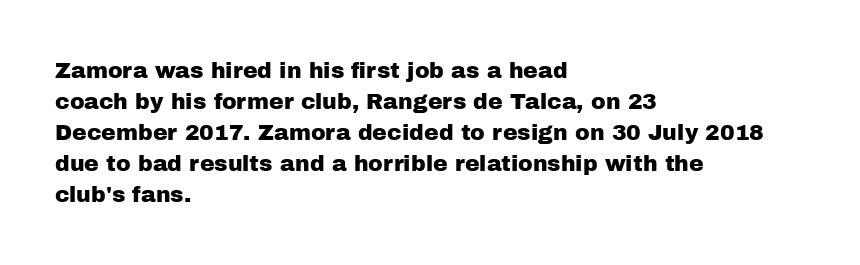
Q: Is the text italic (slanted)? A: No, it is upright.
Q: Is the text underlined? A: No.
Q: How is the paragraph aligned? A: Left-aligned.
Q: Is the spacing between letters normal or unusually wide? A: Normal.
Q: Is the spacing between lines tight, normal or loose? A: Normal.
